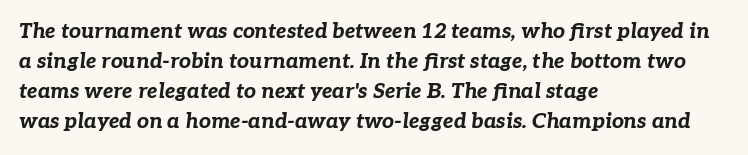
The image shows 21 px bold type, italic (leaning right); set left-aligned, normal line spacing (1.43x), normal letter spacing, not underlined.
